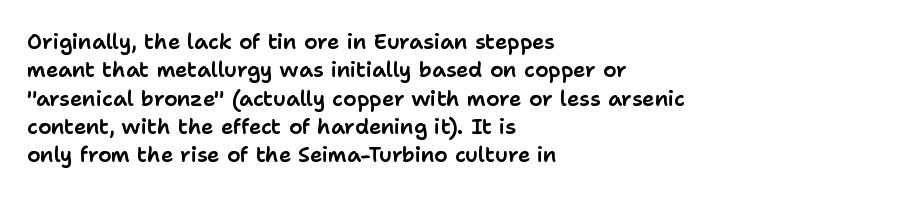
Posture: upright roman. The foot of each line stays bare and open. The passage shown stacks its lines at a standard gap. Alignment: flush left. The horizontal fit of the characters is conventional and even.
